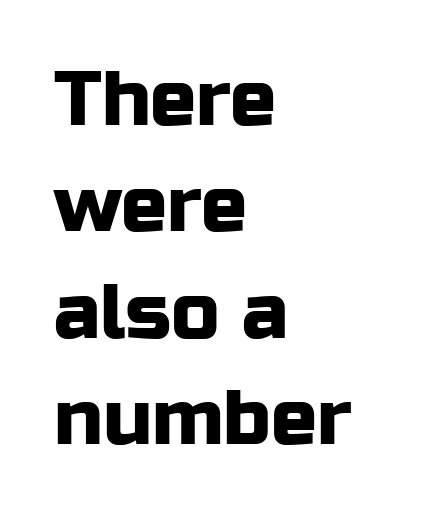
Q: Is the text italic (slanted)? A: No, it is upright.
Q: Is the typeface a serif or a sans-serif typeface? A: Sans-serif.
Q: Is the text underlined? A: No.
Q: How is the paragraph aligned? A: Left-aligned.
Q: Is the spacing between letters normal or unusually wide? A: Normal.
Q: Is the spacing between lines tight, normal or loose? A: Normal.
Q: Width (condensed, normal, or wide)? A: Normal.
Q: Stroke contrast? A: Low.
Q: x-height? A: Medium.
Q: Monospaced? A: No.
